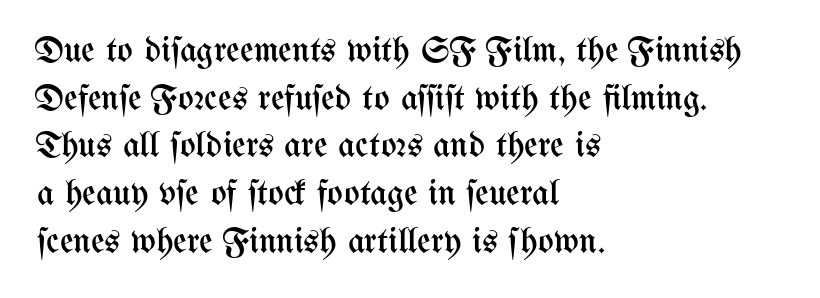
Q: Is the text bold? A: No.
Q: Is the text italic (slanted)? A: No, it is upright.
Q: Is the text underlined? A: No.
Q: How is the paragraph aligned? A: Left-aligned.
Q: Is the spacing between letters normal or unusually wide? A: Normal.
Q: Is the spacing between lines tight, normal or loose? A: Normal.
Q: Width (condensed, normal, or wide)? A: Condensed.
Q: Stroke contrast? A: Medium.
Q: x-height? A: Medium.
Q: Monospaced? A: No.
